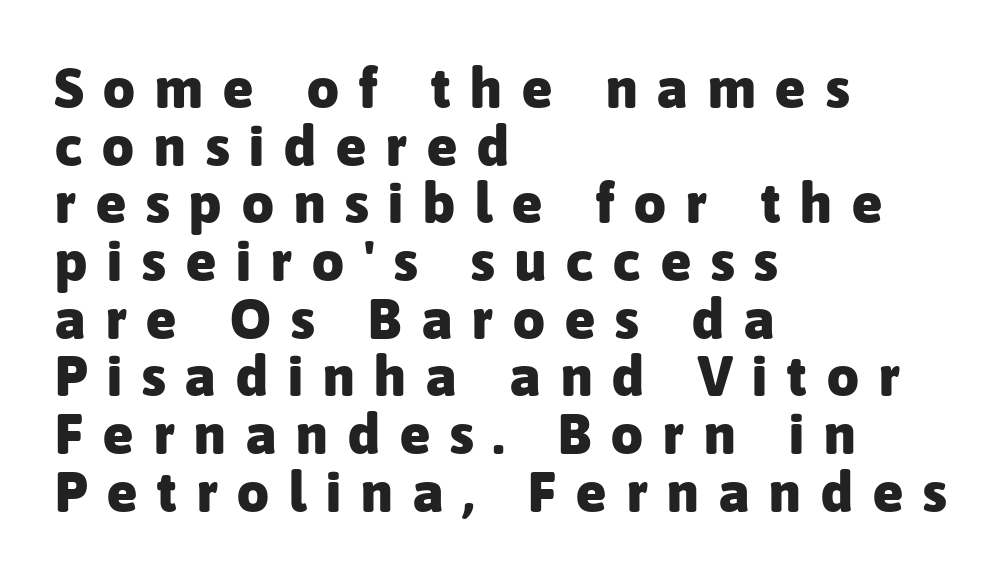
The image shows 56 px heavy sans-serif type, upright; set left-aligned, tight line spacing (1.03x), unusually wide letter spacing (+0.36 em), not underlined; low stroke contrast and a medium x-height.
